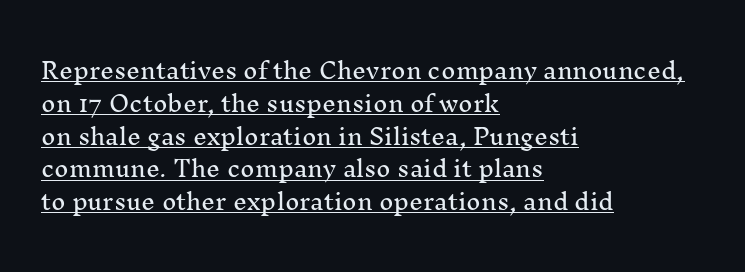
The image shows 22 px text type, upright; set left-aligned, normal line spacing (1.49x), normal letter spacing, underlined.
